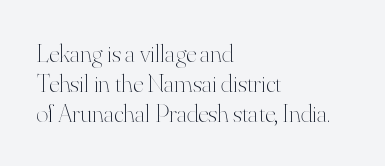
The image shows 26 px text type, upright; set left-aligned, line spacing 1.16x, normal letter spacing, not underlined.
